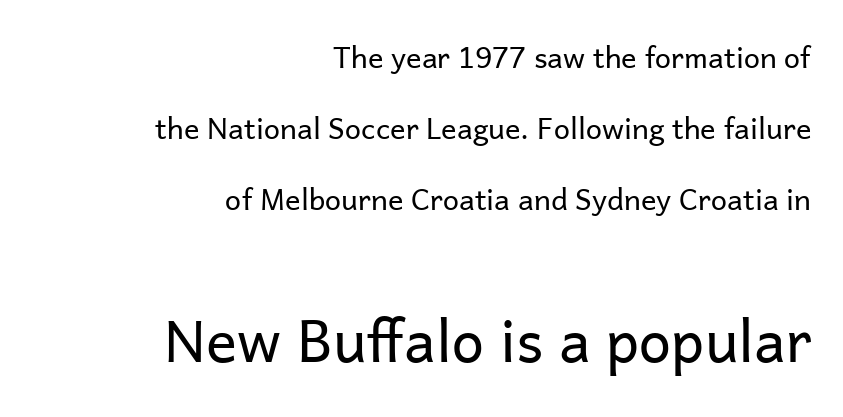
Q: Is the text bold? A: No.
Q: Is the text italic (slanted)? A: No, it is upright.
Q: Is the typeface a serif or a sans-serif typeface? A: Sans-serif.
Q: Is the text underlined? A: No.
Q: How is the paragraph aligned? A: Right-aligned.
Q: Is the spacing between letters normal or unusually wide? A: Normal.
Q: Is the spacing between lines tight, normal or loose? A: Loose.
Q: Which block of text is set in a larger size, the first (top) or the second (bottom)? A: The second (bottom) one.
Q: Width (condensed, normal, or wide)? A: Normal.
Q: Stroke contrast? A: Low.
Q: x-height? A: Medium.
Q: Monospaced? A: No.
